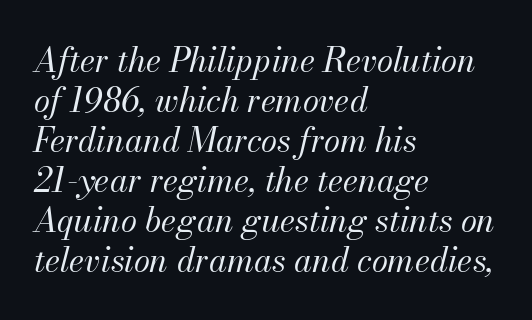
There is no visible air inserted between adjacent glyphs. Is this a fixed-width face? No — the glyphs have proportional, varying widths. Casual observation: everything's shoved over to the left. Bare-footed words on every line. Is this a heavy cut? Hardly; it is regular or lighter.
